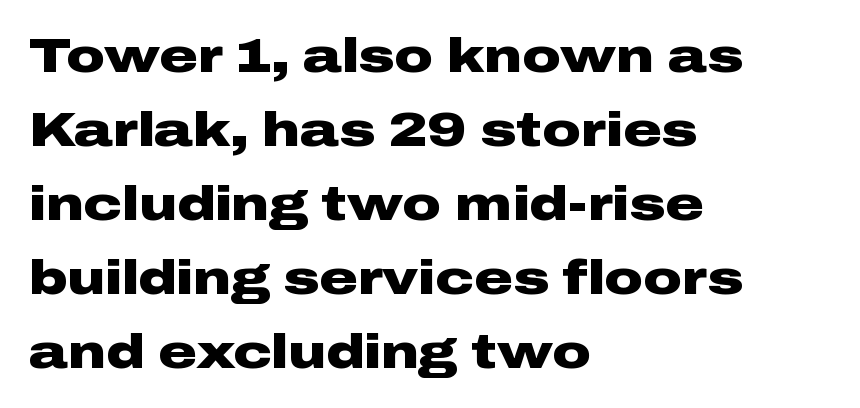
If you drew a line through each stem, it would be perfectly vertical. This rendering features lettering with no underline. A sans-serif font was chosen for this passage. Which margin do the lines hug? The left one — the right edge is uneven. Stroke thickness is high; the sample reads as a true bold.
